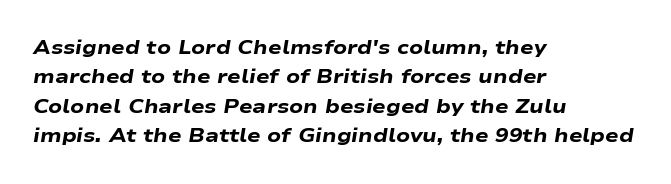
Thick stems and heavy bowls — unmistakably bold. What's the leading like? Ordinary, nothing unusual. Horizontal alignment here is leftward, the default for most running prose. Letters rest on an invisible, unmarked baseline. The rendering applies a slant to the glyphs. The letters sit at their default tracking, neither squeezed nor spread.
